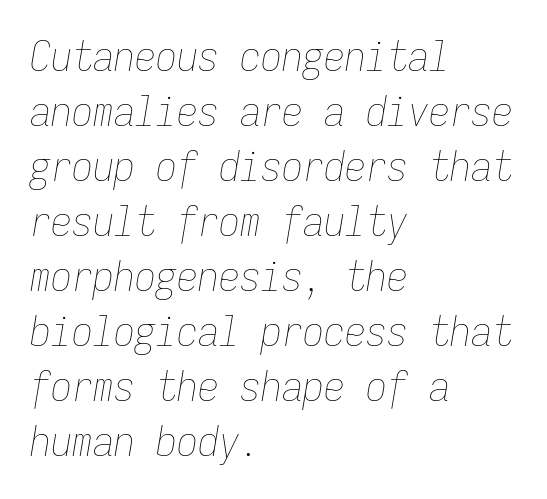
Q: Is the text bold? A: No.
Q: Is the text italic (slanted)? A: Yes, it leans right by about 9 degrees.
Q: Is the text underlined? A: No.
Q: How is the paragraph aligned? A: Left-aligned.
Q: Is the spacing between letters normal or unusually wide? A: Normal.
Q: Is the spacing between lines tight, normal or loose? A: Normal.
Q: Width (condensed, normal, or wide)? A: Condensed.
Q: Stroke contrast? A: Low.
Q: x-height? A: Medium.
Q: Monospaced? A: Yes.
